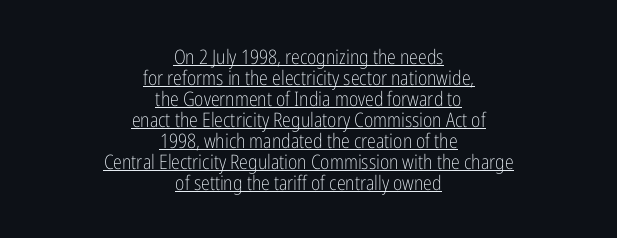
Q: Is the text bold? A: No.
Q: Is the text italic (slanted)? A: No, it is upright.
Q: Is the text underlined? A: Yes.
Q: How is the paragraph aligned? A: Centered.
Q: Is the spacing between letters normal or unusually wide? A: Normal.
Q: Is the spacing between lines tight, normal or loose? A: Tight.
